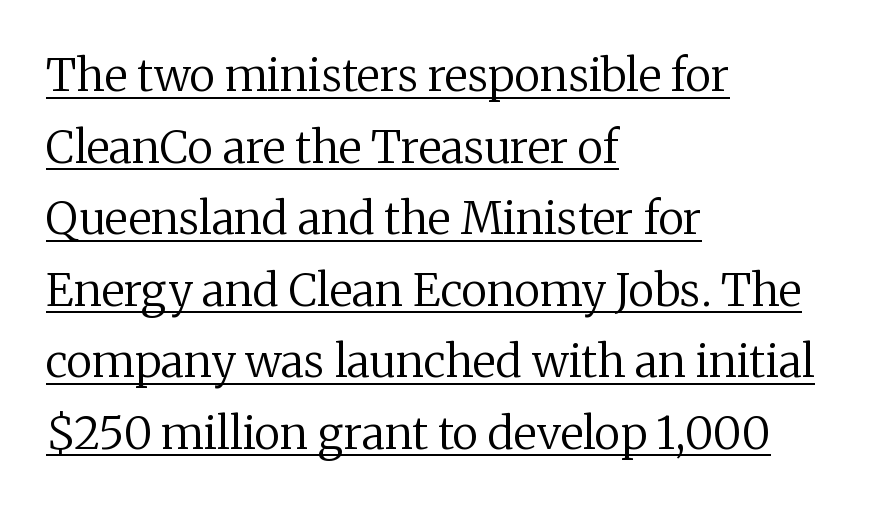
The image shows 45 px regular-weight serif type, upright; set left-aligned, normal line spacing (1.59x), normal letter spacing, underlined; medium stroke contrast and a medium x-height.
